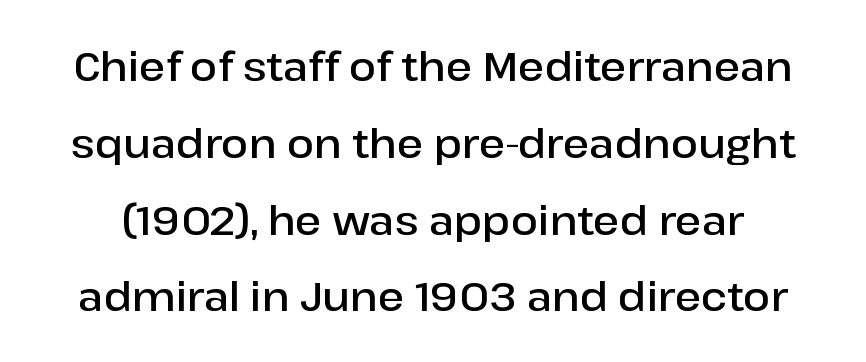
{"serif": "no", "italic": "no", "bold": "semi", "weight": "semibold", "width": "normal", "stroke_contrast": "low", "x_height": "medium", "monospaced": "no", "underline": "no", "line_spacing": "loose", "line_spacing_ratio": 1.92, "letter_spacing": "normal", "letter_spacing_em": 0.0, "glyph_px": 40}
